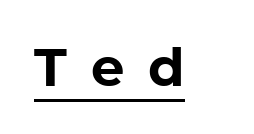
Q: Is the text bold? A: Yes.
Q: Is the text italic (slanted)? A: No, it is upright.
Q: Is the typeface a serif or a sans-serif typeface? A: Sans-serif.
Q: Is the text underlined? A: Yes.
Q: Is the spacing between letters normal or unusually wide? A: Unusually wide.
Q: Width (condensed, normal, or wide)? A: Normal.
Q: Stroke contrast? A: Low.
Q: x-height? A: Medium.
Q: Monospaced? A: No.
